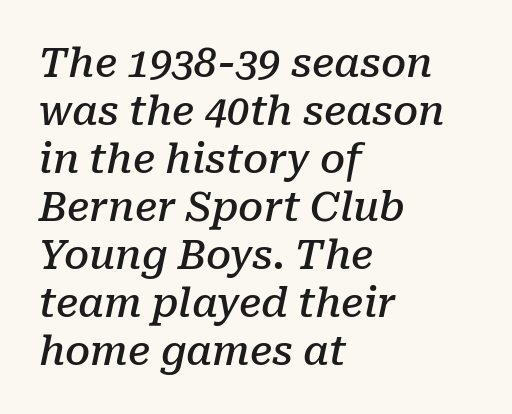
The image shows 40 px semibold serif type, italic (leaning right); set left-aligned, line spacing 1.2x, normal letter spacing, not underlined; low stroke contrast and a medium x-height.
